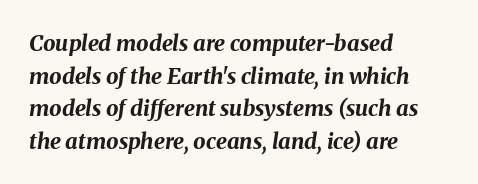
The image shows 22 px bold type, italic (leaning right); set left-aligned, normal line spacing (1.48x), normal letter spacing, not underlined.
